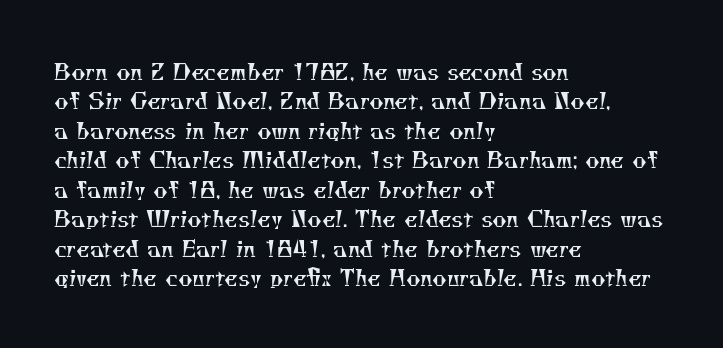
The image shows 22 px text type; set left-aligned, normal line spacing (1.34x), normal letter spacing, not underlined.
